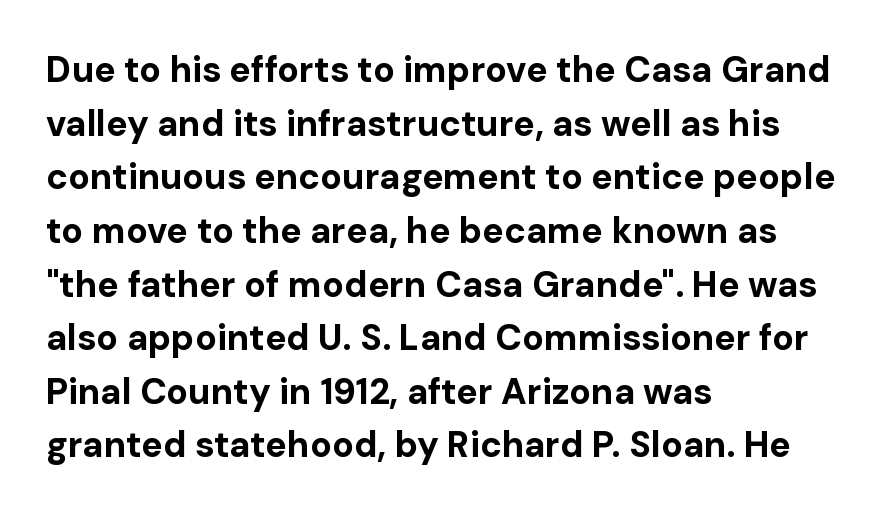
The image shows 36 px bold sans-serif type, upright; set left-aligned, normal line spacing (1.49x), normal letter spacing, not underlined; low stroke contrast and a medium x-height.
